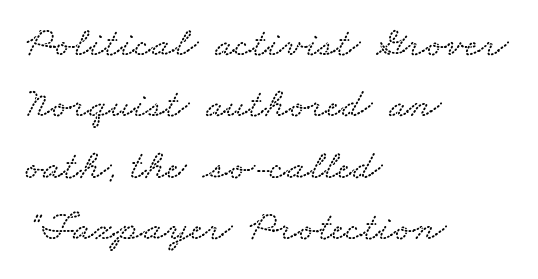
Q: Is the text underlined? A: No.
Q: How is the paragraph aligned? A: Left-aligned.
Q: Is the spacing between letters normal or unusually wide? A: Normal.
Q: Is the spacing between lines tight, normal or loose? A: Normal.
Q: Width (condensed, normal, or wide)? A: Wide.
Q: Stroke contrast? A: Low.
Q: x-height? A: Small.
Q: Monospaced? A: No.
